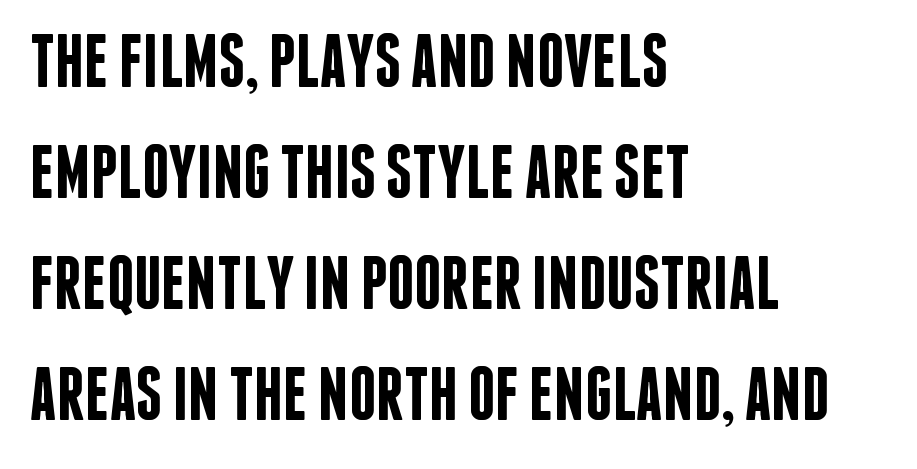
The image shows 75 px semibold, condensed sans-serif type, upright; set left-aligned, normal line spacing (1.48x), normal letter spacing, not underlined; low stroke contrast and a large x-height.
